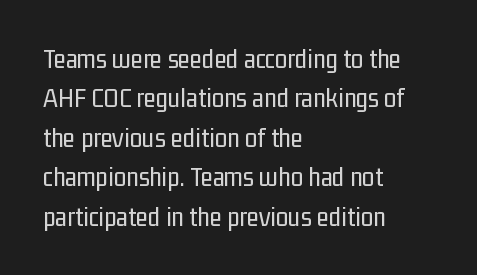
{"serif": "no", "italic": "no", "bold": "no", "weight": "regular", "width": "condensed", "stroke_contrast": "low", "x_height": "medium", "monospaced": "no", "underline": "no", "align": "left", "line_spacing": "normal", "line_spacing_ratio": 1.41, "letter_spacing": "normal", "letter_spacing_em": 0.0, "glyph_px": 28}
